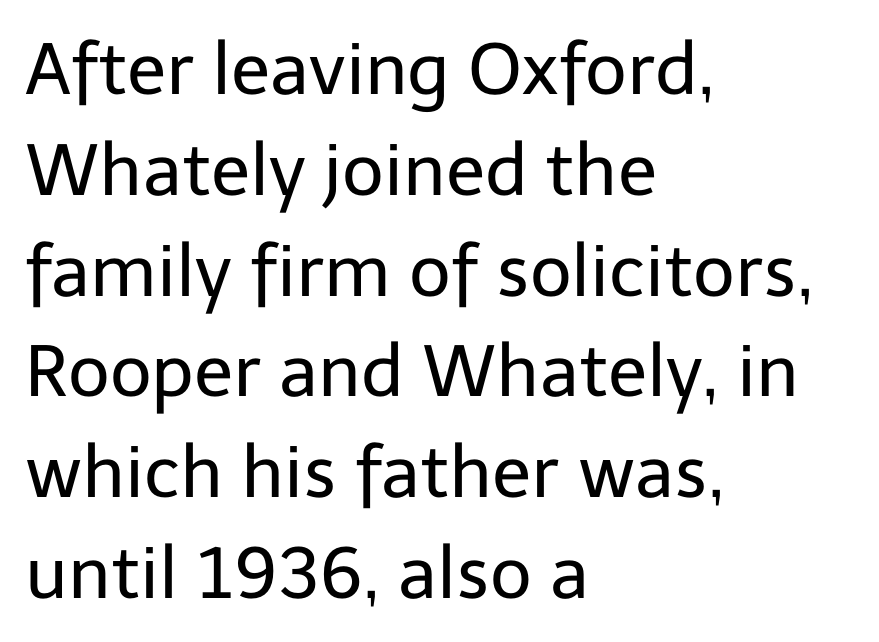
Note the varied advance widths — an 'i' is clearly narrower than an 'm'. Notice how the passage keeps a crisp vertical edge on the left only. Students, observe: this is what conventionally led text looks like. Has an underline been added? It has not.
